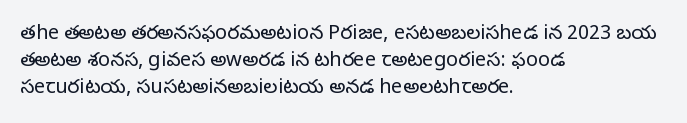
The image shows 20 px text type, upright; set left-aligned, normal line spacing (1.36x), normal letter spacing, not underlined.
